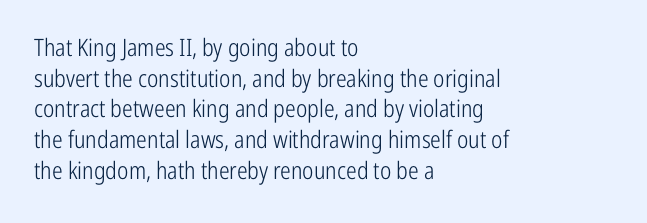
{"italic": "no", "bold": "no", "underline": "no", "align": "left", "line_spacing": "normal", "line_spacing_ratio": 1.28, "letter_spacing": "normal", "letter_spacing_em": 0.0, "glyph_px": 24}
